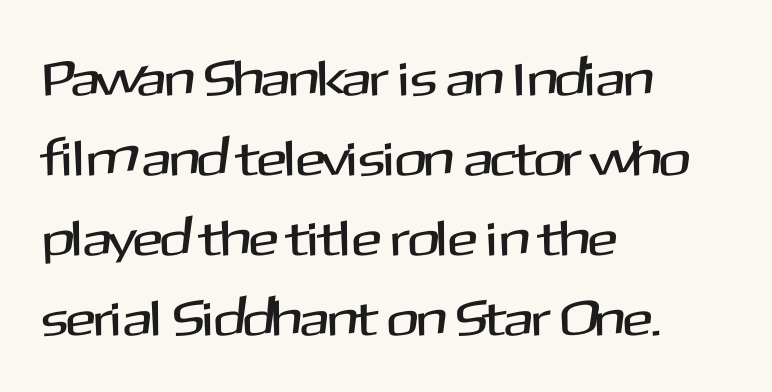
Q: Is the text italic (slanted)? A: No, it is upright.
Q: Is the typeface a serif or a sans-serif typeface? A: Sans-serif.
Q: Is the text underlined? A: No.
Q: How is the paragraph aligned? A: Left-aligned.
Q: Is the spacing between letters normal or unusually wide? A: Normal.
Q: Is the spacing between lines tight, normal or loose? A: Normal.
Q: Width (condensed, normal, or wide)? A: Normal.
Q: Stroke contrast? A: Medium.
Q: x-height? A: Medium.
Q: Monospaced? A: No.
